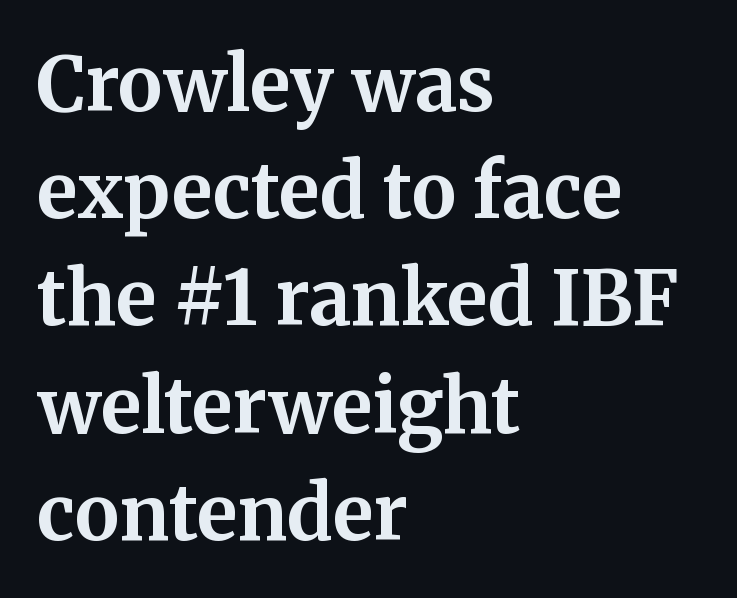
The zone under the glyphs is completely vacant. In terms of letterform style, serifs are clearly present. Spacing verdict: proportional, widths tailored to each character. Evenly set lines give the paragraph a standard silhouette. Each line starts at the same left margin while the right side varies. Weight check: bold — yes, fully.
